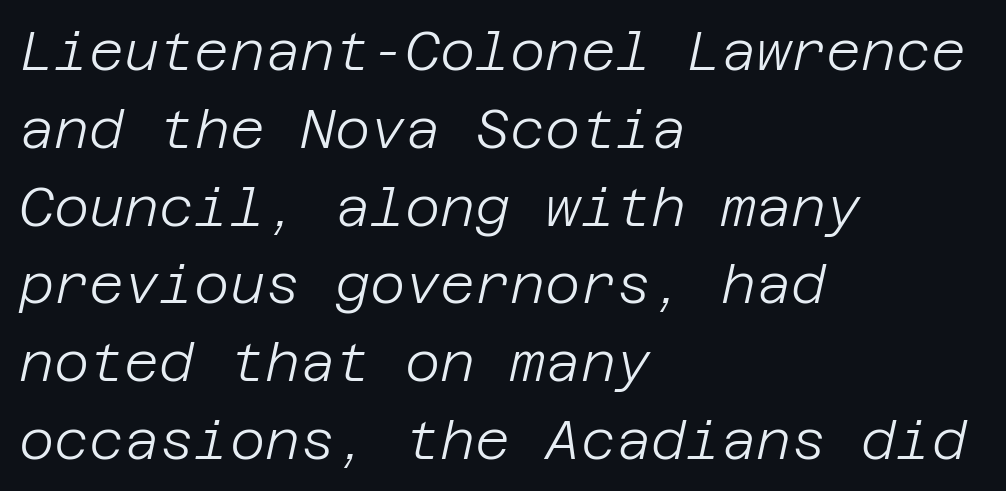
Tracking value appears to be zero — textbook default spacing. A clean baseline with only descenders dipping below it. Every row of glyphs begins at an identical x-position on the left. Observe the lean: these are italic letterforms. One glance says typical: line gaps are just what's usual. This reads as an unemphasized weight, regular at the heaviest.
